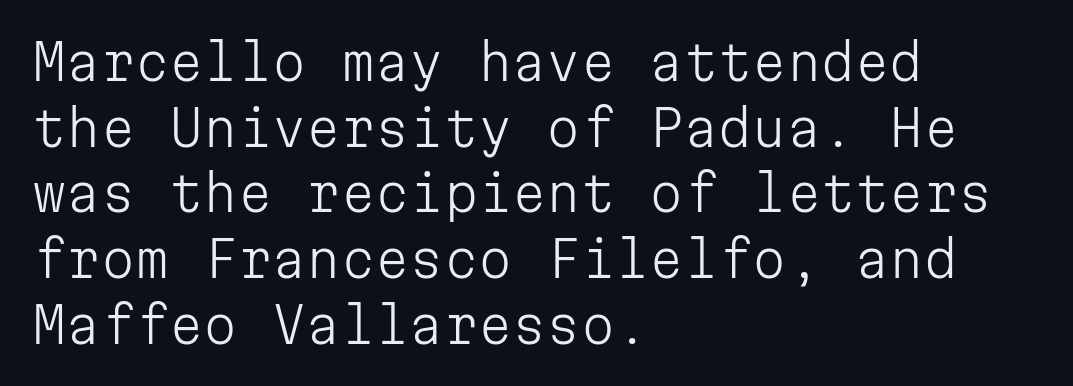
The image shows 49 px light sans-serif type, upright, monospaced; set left-aligned, normal line spacing (1.34x), normal letter spacing, not underlined; low stroke contrast and a medium x-height.
